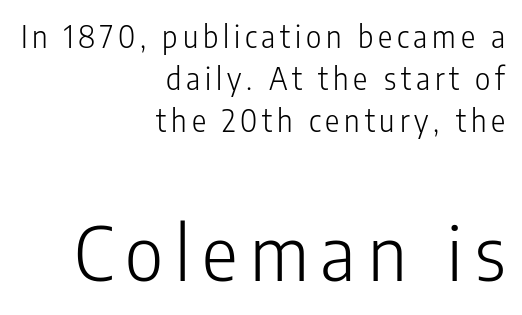
Quick note: underline off. Teacher's note: observe the even right margin — that is flush-right alignment. The passage shown is typeset with a sans-serif family. The later block is typeset at a bigger size than the earlier block. Vertical strokes here are truly vertical. The block of text has a typical density, with ordinary space between rows.
